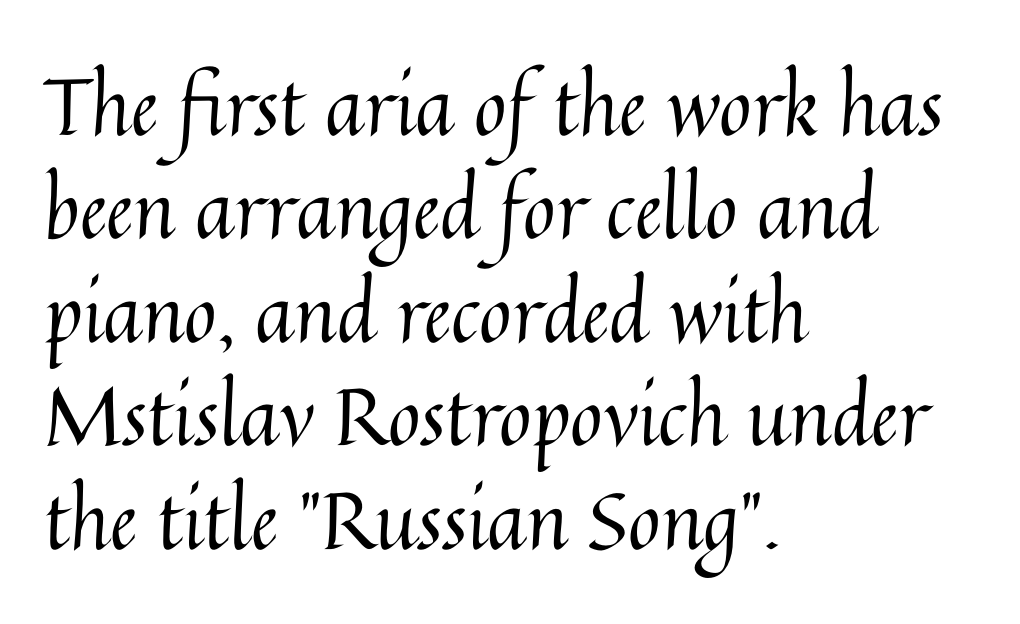
The image shows 79 px regular-weight type; set left-aligned, normal line spacing (1.31x), normal letter spacing, not underlined; medium stroke contrast and a medium x-height.
